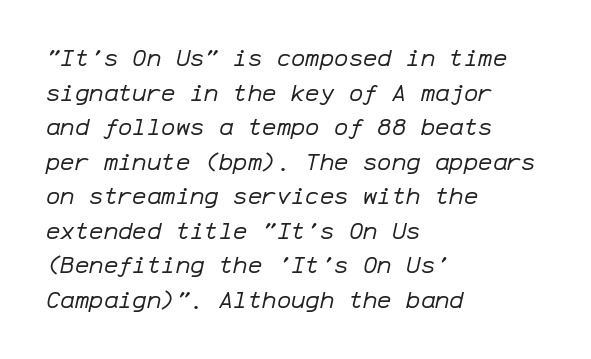
Q: Is the text bold? A: No.
Q: Is the text italic (slanted)? A: Yes, it leans right by about 12 degrees.
Q: Is the text underlined? A: No.
Q: How is the paragraph aligned? A: Left-aligned.
Q: Is the spacing between letters normal or unusually wide? A: Normal.
Q: Is the spacing between lines tight, normal or loose? A: Normal.
